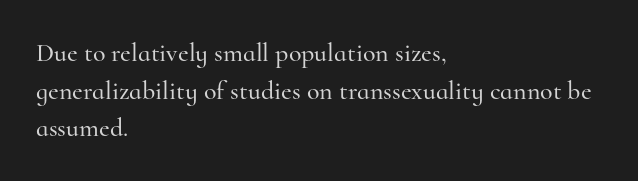
Which margin do the lines hug? The left one — the right edge is uneven. This sample uses plain, unmodified letter spacing. Glance below the letters and you will spot only blank space. Baseline-to-baseline distance is the conventional proportion of letter height.
